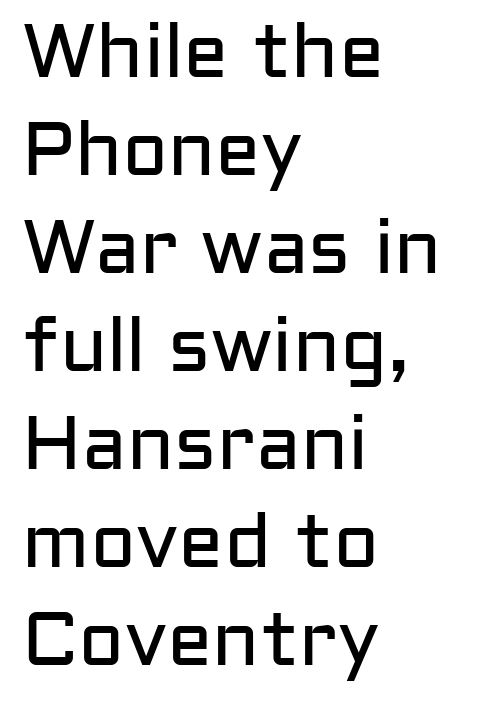
It's the straight-up-and-down kind of type. Is there much room between lines? A standard amount, neither cramped nor airy. Nothing heavy about these letters — not bold at all. Here the designer chose a conventional face with non-uniform glyph widths. Look at the tracking — it's just the regular setting, nothing added. Grotesque or geometric, the face here clearly has no serifs.
